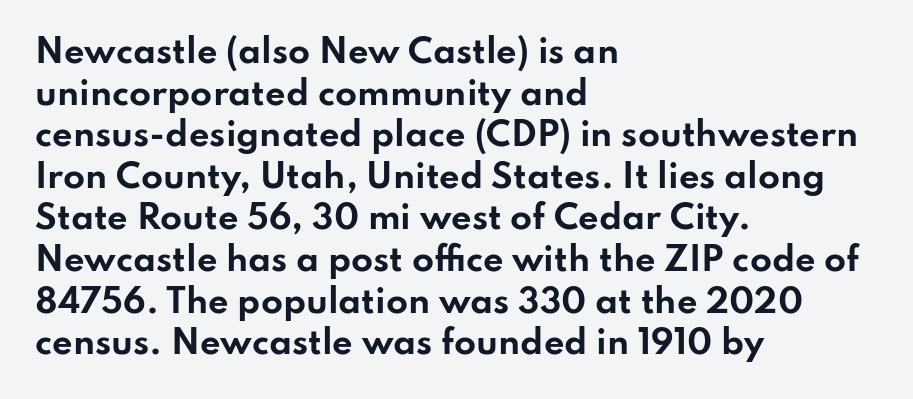
Q: Is the text bold? A: Yes.
Q: Is the text italic (slanted)? A: No, it is upright.
Q: Is the typeface a serif or a sans-serif typeface? A: Sans-serif.
Q: Is the text underlined? A: No.
Q: How is the paragraph aligned? A: Left-aligned.
Q: Is the spacing between letters normal or unusually wide? A: Normal.
Q: Is the spacing between lines tight, normal or loose? A: Normal.
Q: Width (condensed, normal, or wide)? A: Wide.
Q: Stroke contrast? A: Low.
Q: x-height? A: Small.
Q: Monospaced? A: No.
